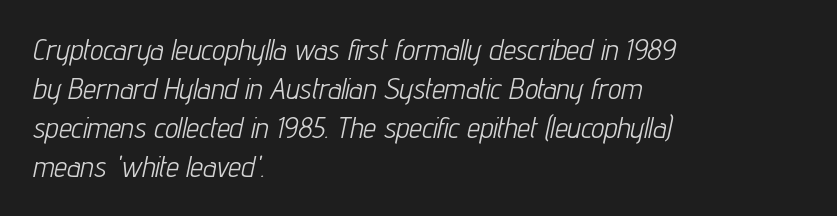
The image shows 29 px light, condensed type, italic (leaning right); set left-aligned, normal line spacing (1.34x), normal letter spacing, not underlined; low stroke contrast and a medium x-height.
